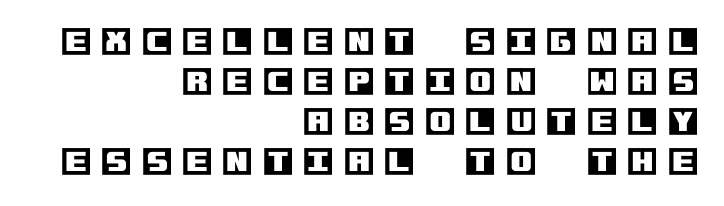
{"italic": "no", "width": "normal", "x_height": "large", "underline": "no", "align": "right", "line_spacing": "normal", "line_spacing_ratio": 1.29, "letter_spacing": "wide", "letter_spacing_em": 0.33, "glyph_px": 31}
